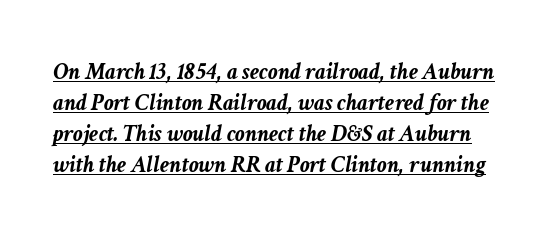
{"italic": "yes", "lean": "right", "slant_degrees": 11, "bold": "yes", "underline": "yes", "line_spacing": "normal", "line_spacing_ratio": 1.29, "letter_spacing": "normal", "letter_spacing_em": 0.0, "glyph_px": 24}
